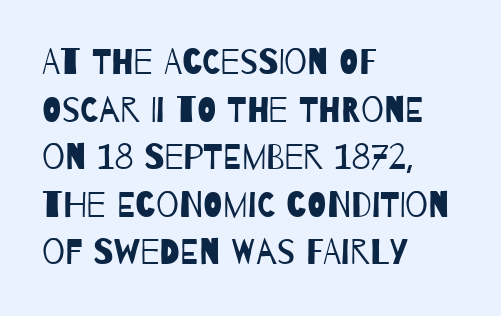
Q: Is the text bold? A: No.
Q: Is the typeface a serif or a sans-serif typeface? A: Sans-serif.
Q: Is the text underlined? A: No.
Q: How is the paragraph aligned? A: Left-aligned.
Q: Is the spacing between letters normal or unusually wide? A: Normal.
Q: Is the spacing between lines tight, normal or loose? A: Normal.
Q: Width (condensed, normal, or wide)? A: Condensed.
Q: Stroke contrast? A: Low.
Q: x-height? A: Large.
Q: Monospaced? A: No.
